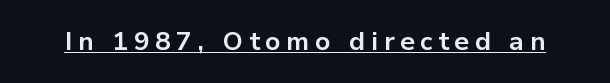
{"italic": "no", "bold": "yes", "underline": "yes", "letter_spacing": "wide", "letter_spacing_em": 0.22, "glyph_px": 26}
